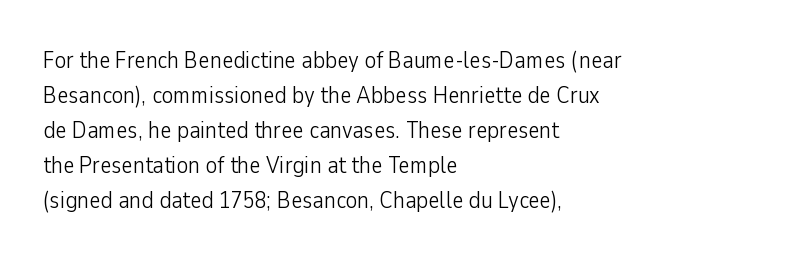
{"italic": "no", "bold": "no", "underline": "no", "align": "left", "line_spacing": "normal", "line_spacing_ratio": 1.46, "letter_spacing": "normal", "letter_spacing_em": 0.0, "glyph_px": 24}
